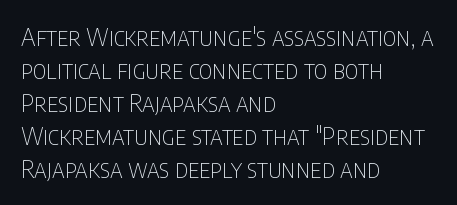
These lines stack with their left ends in a neat column. Letters rest on an invisible, unmarked baseline. The lines sit at an ordinary, default distance from one another. The type sits square on the baseline with zero lean. No letter is thick-stroked: the sample isn't bold. Default kerning and tracking; the words read as compact shapes.
